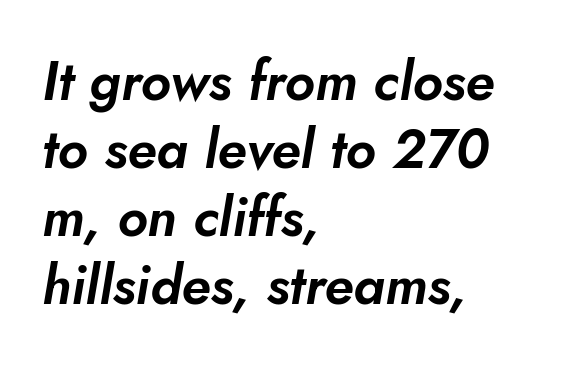
The letters are slanted; this is an italic face. Left-aligned paragraph, ragged on the right. The tracking reads as untouched default to a designer's eye. Normally led — the rows are evenly, conventionally spaced.
